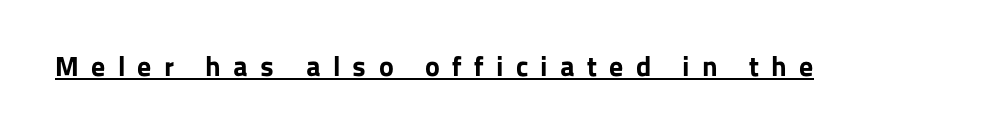
Are there feet on the stems? There aren't — it's a sans. You could not count columns in this text — the font is proportionally spaced. Compared with typical body copy, the letter spacing here is much looser. The sample has been set heavy, in full bold. Vertical strokes here are truly vertical. Honestly, the underline is the first thing you notice here.
